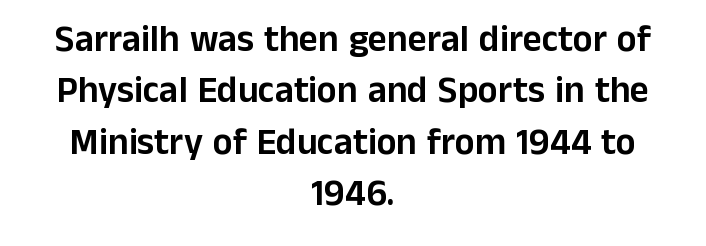
The image shows 37 px sans-serif type, upright; set centered, normal line spacing (1.39x), normal letter spacing, not underlined; low stroke contrast and a medium x-height.
